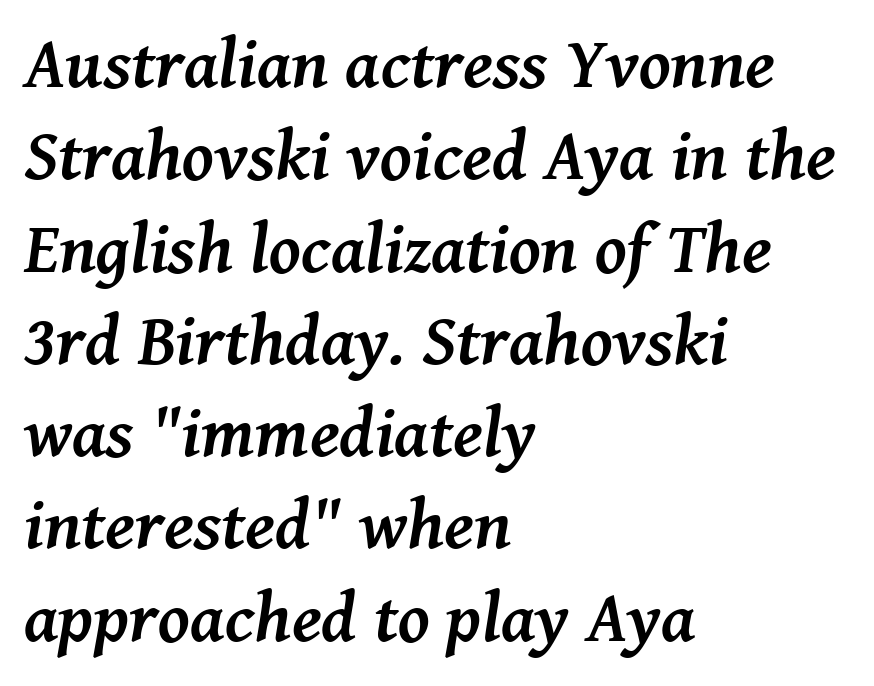
The image shows 71 px semibold serif type, italic (leaning right); set left-aligned, normal line spacing (1.3x), normal letter spacing, not underlined; medium stroke contrast and a medium x-height.
